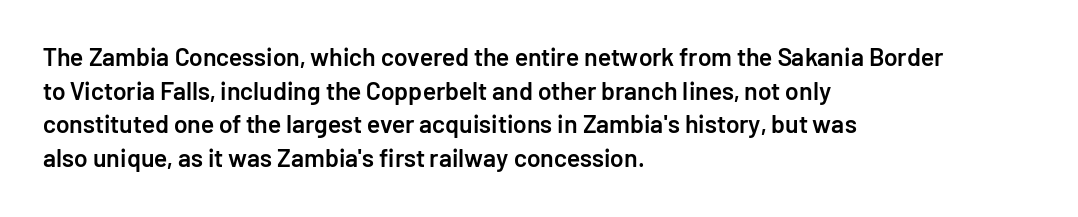
{"italic": "no", "bold": "semi", "underline": "no", "align": "left", "line_spacing": "normal", "line_spacing_ratio": 1.35, "letter_spacing": "normal", "letter_spacing_em": 0.0, "glyph_px": 25}
